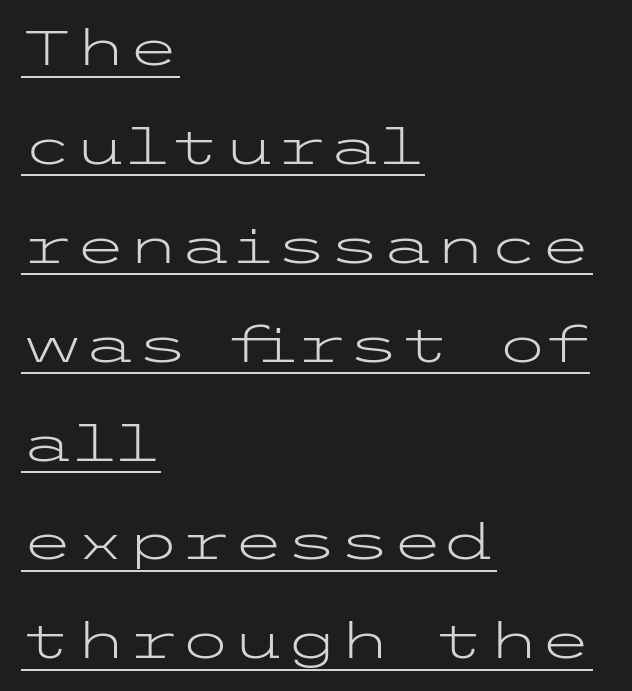
The image shows 48 px light, wide sans-serif type, upright; set left-aligned, loose line spacing (2.06x), normal letter spacing, underlined; low stroke contrast and a medium x-height.
